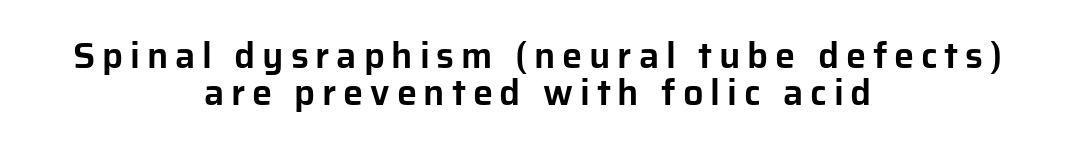
Q: Is the text italic (slanted)? A: No, it is upright.
Q: Is the typeface a serif or a sans-serif typeface? A: Sans-serif.
Q: Is the text underlined? A: No.
Q: How is the paragraph aligned? A: Centered.
Q: Is the spacing between lines tight, normal or loose? A: Tight.
Q: Width (condensed, normal, or wide)? A: Normal.
Q: Stroke contrast? A: Low.
Q: x-height? A: Medium.
Q: Monospaced? A: No.
